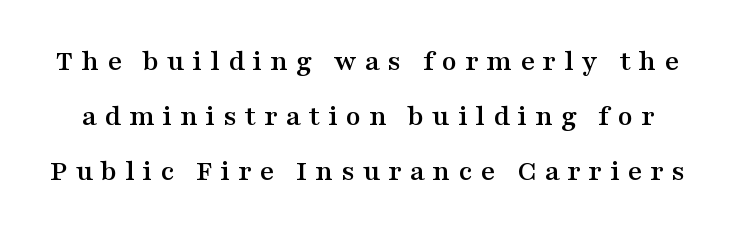
{"serif": "yes", "italic": "no", "width": "wide", "stroke_contrast": "medium", "x_height": "medium", "monospaced": "no", "underline": "no", "line_spacing_ratio": 1.77, "letter_spacing": "wide", "letter_spacing_em": 0.25, "glyph_px": 31}
